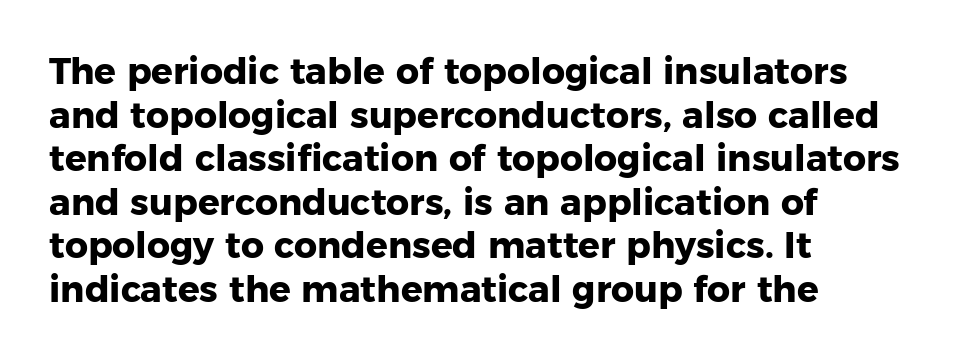
The typeface chosen for these lines omits serifs. Do the characters align in a grid? No, the font is proportional. Bare-footed words on every line. The letters are bold, with thick, heavy strokes.
